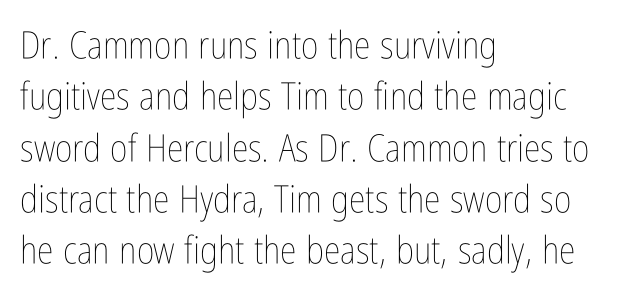
Q: Is the text bold? A: No.
Q: Is the text italic (slanted)? A: No, it is upright.
Q: Is the text underlined? A: No.
Q: How is the paragraph aligned? A: Left-aligned.
Q: Is the spacing between letters normal or unusually wide? A: Normal.
Q: Is the spacing between lines tight, normal or loose? A: Normal.
Q: Width (condensed, normal, or wide)? A: Condensed.
Q: Stroke contrast? A: Low.
Q: x-height? A: Medium.
Q: Monospaced? A: No.
